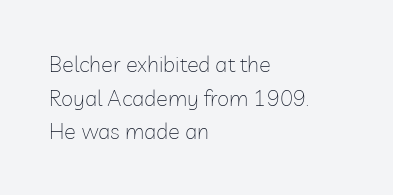
Q: Is the text bold? A: No.
Q: Is the text italic (slanted)? A: No, it is upright.
Q: Is the text underlined? A: No.
Q: How is the paragraph aligned? A: Left-aligned.
Q: Is the spacing between letters normal or unusually wide? A: Normal.
Q: Is the spacing between lines tight, normal or loose? A: Normal.
